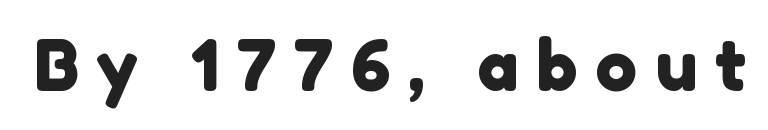
Q: Is the typeface a serif or a sans-serif typeface? A: Sans-serif.
Q: Is the text underlined? A: No.
Q: Is the spacing between letters normal or unusually wide? A: Unusually wide.
Q: Width (condensed, normal, or wide)? A: Normal.
Q: x-height? A: Medium.
Q: Monospaced? A: No.
